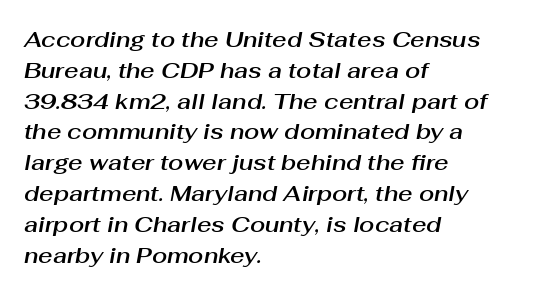
{"italic": "yes", "lean": "right", "slant_degrees": 10, "underline": "no", "align": "left", "line_spacing": "normal", "line_spacing_ratio": 1.4, "letter_spacing": "normal", "letter_spacing_em": 0.0, "glyph_px": 22}
